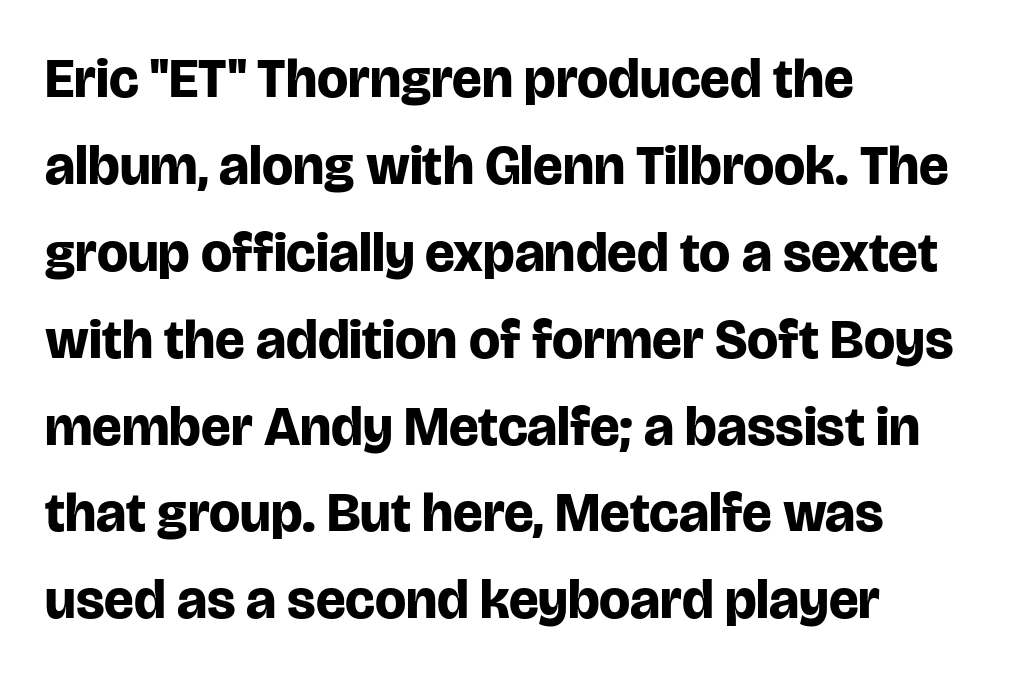
How are the letters spaced? Ordinarily, with no added tracking. If you drew a line through each stem, it would be perfectly vertical. The line-height multiplier appears to be the usual default. The gap between lines stays unmarked.
